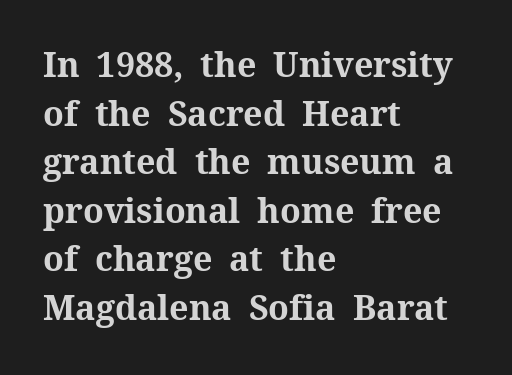
Q: Is the text bold? A: Yes.
Q: Is the text italic (slanted)? A: No, it is upright.
Q: Is the typeface a serif or a sans-serif typeface? A: Serif.
Q: Is the text underlined? A: No.
Q: How is the paragraph aligned? A: Left-aligned.
Q: Is the spacing between letters normal or unusually wide? A: Normal.
Q: Is the spacing between lines tight, normal or loose? A: Normal.
Q: Width (condensed, normal, or wide)? A: Normal.
Q: Stroke contrast? A: Medium.
Q: x-height? A: Medium.
Q: Monospaced? A: No.
